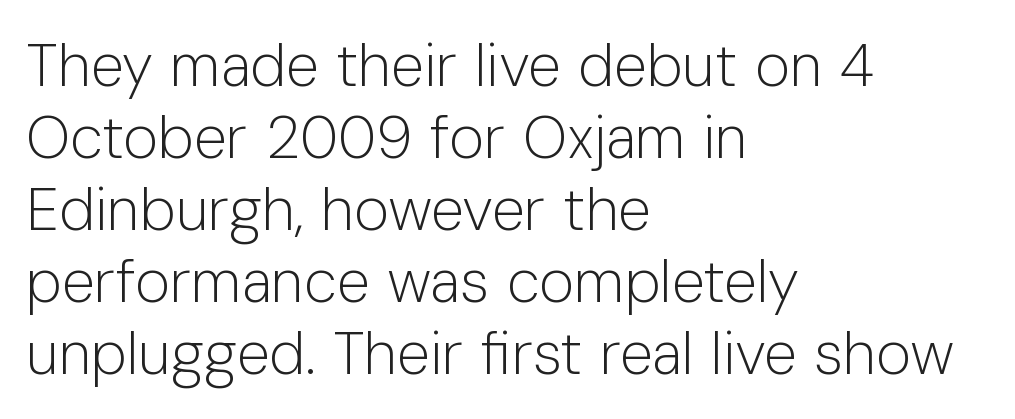
The image shows 60 px light sans-serif type, upright; set left-aligned, line spacing 1.2x, normal letter spacing, not underlined; low stroke contrast and a medium x-height.
